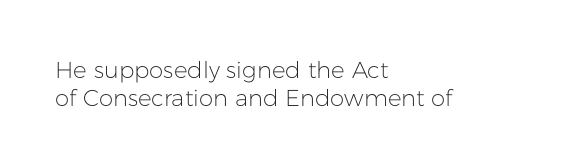
Q: Is the text bold? A: No.
Q: Is the text italic (slanted)? A: No, it is upright.
Q: Is the text underlined? A: No.
Q: How is the paragraph aligned? A: Left-aligned.
Q: Is the spacing between letters normal or unusually wide? A: Normal.
